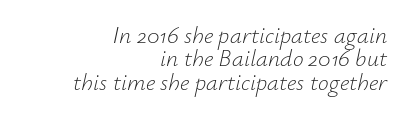
{"italic": "yes", "lean": "right", "slant_degrees": 12, "bold": "no", "underline": "no", "align": "right", "line_spacing": "tight", "line_spacing_ratio": 0.97, "letter_spacing": "normal", "letter_spacing_em": 0.0, "glyph_px": 24}
